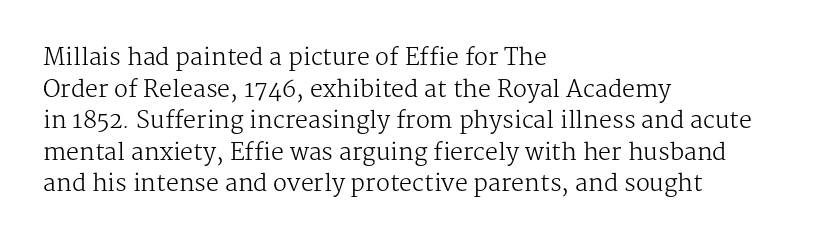
{"italic": "no", "bold": "no", "underline": "no", "align": "left", "line_spacing": "normal", "line_spacing_ratio": 1.37, "letter_spacing": "normal", "letter_spacing_em": 0.0, "glyph_px": 23}
